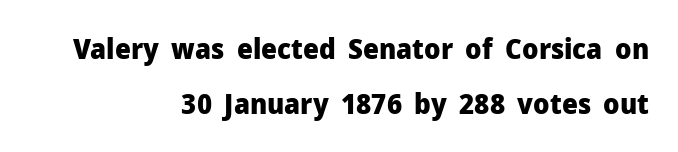
Quick note: not italic, upright. The string is rendered with underlining switched off. To sum up the face: it is a sans, with no serifs. The passage shown is typed in a proportional face where columns would drift. The rendering uses a bold face; every stroke is thick and dark.
